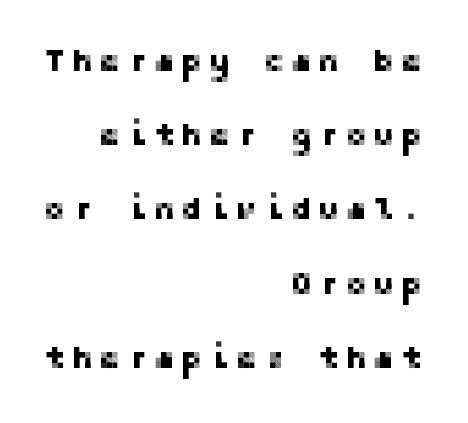
You can tell it's not italic because the verticals are truly vertical. Does the leading feel generous? Absolutely, it's lavish. What kind of face is this? One without serifs — a sans. Teacher's note: observe the even right margin — that is flush-right alignment. Just letters on the line, the space beneath them empty.
